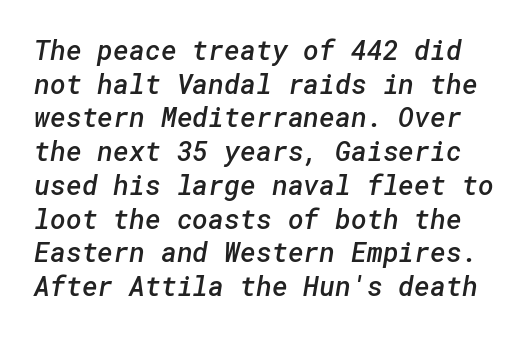
The image shows 27 px text type; set normal line spacing (1.25x), normal letter spacing, not underlined.
